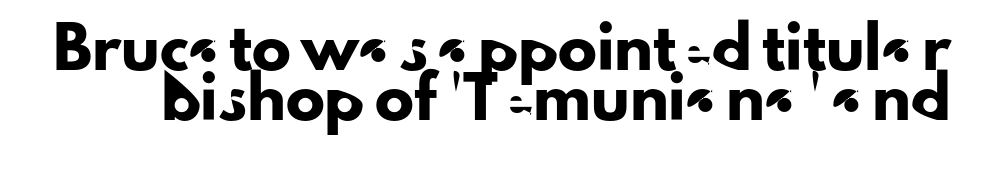
The image shows 39 px sans-serif type, upright; set normal line spacing (1.27x), normal letter spacing, not underlined; low stroke contrast and a small x-height.
